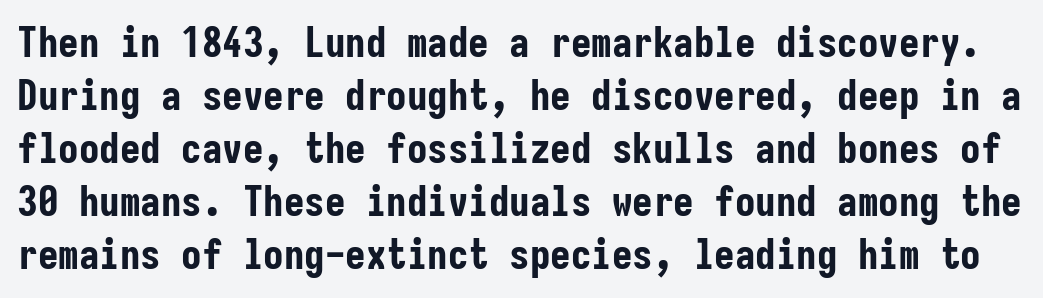
{"serif": "no", "italic": "no", "bold": "yes", "weight": "bold", "width": "condensed", "stroke_contrast": "low", "x_height": "medium", "monospaced": "yes", "underline": "no", "line_spacing": "normal", "line_spacing_ratio": 1.29, "letter_spacing": "normal", "letter_spacing_em": 0.0, "glyph_px": 41}
